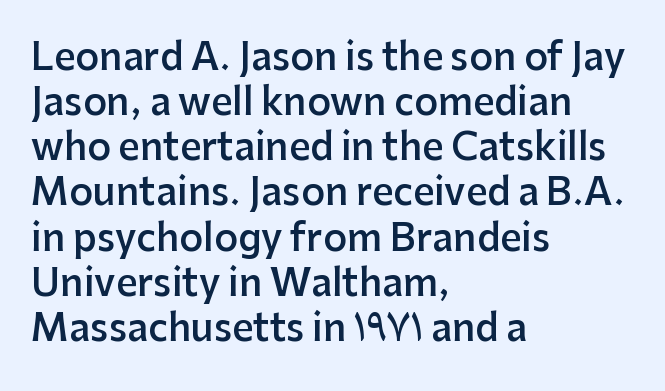
{"serif": "no", "italic": "no", "bold": "semi", "weight": "semibold", "width": "normal", "stroke_contrast": "low", "x_height": "medium", "monospaced": "no", "underline": "no", "align": "left", "line_spacing_ratio": 1.22, "letter_spacing": "normal", "letter_spacing_em": 0.0, "glyph_px": 37}
